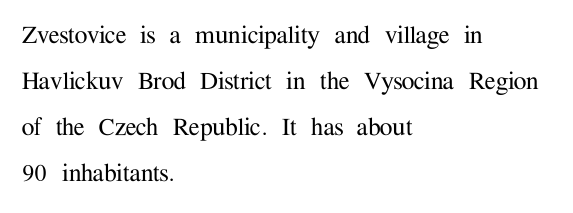
The image shows 29 px serif type, upright; set left-aligned, normal line spacing (1.59x), normal letter spacing, not underlined; medium stroke contrast and a medium x-height.
